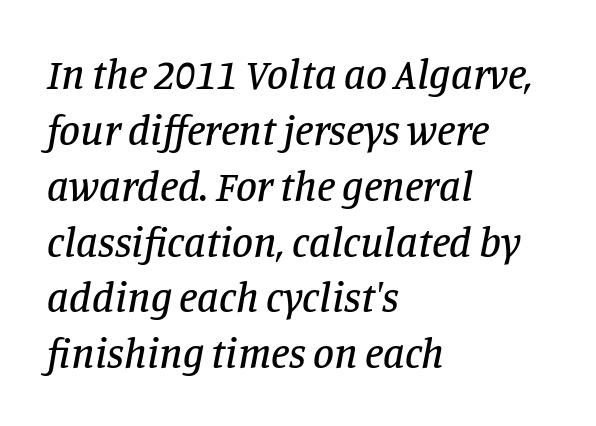
{"serif": "yes", "italic": "yes", "lean": "right", "slant_degrees": 11, "width": "normal", "stroke_contrast": "low", "x_height": "large", "monospaced": "no", "underline": "no", "align": "left", "line_spacing": "normal", "line_spacing_ratio": 1.33, "letter_spacing": "normal", "letter_spacing_em": 0.0, "glyph_px": 42}
